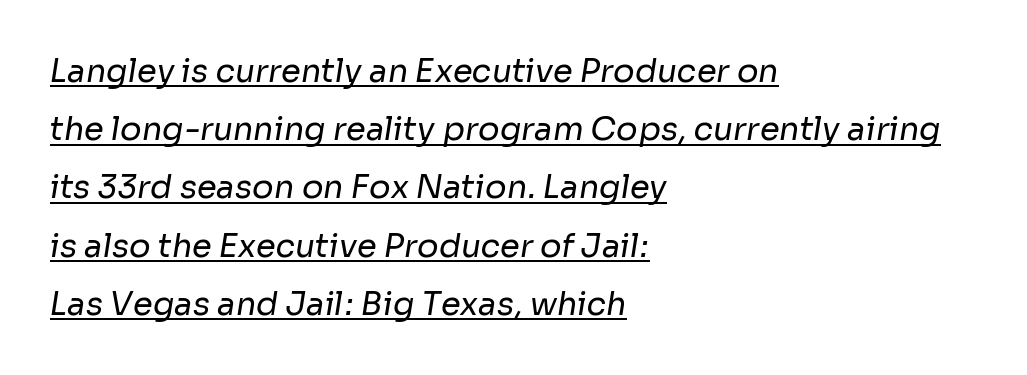
Heaviness? Minimal to ordinary, like unemphasized prose. The paragraph has a hard left edge and a soft right edge. Serifs: no, the terminals of the letterforms are clean. Short note: letters normally spaced. The string is rendered with underlining switched on.
